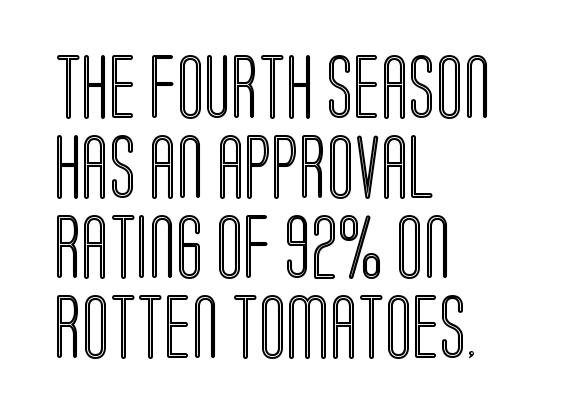
Standard letterfit; no display-style spreading of the glyphs. Casual observation: everything's shoved over to the left. Leading: standard. Does the lettering tilt? It doesn't — this is upright. The face used here is proportionally spaced, like ordinary book or web type. The space directly below the letters is spotless.
